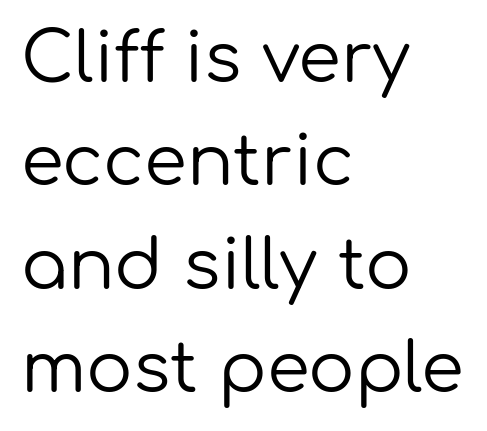
Q: Is the text bold? A: No.
Q: Is the text italic (slanted)? A: No, it is upright.
Q: Is the typeface a serif or a sans-serif typeface? A: Sans-serif.
Q: Is the text underlined? A: No.
Q: How is the paragraph aligned? A: Left-aligned.
Q: Is the spacing between letters normal or unusually wide? A: Normal.
Q: Is the spacing between lines tight, normal or loose? A: Normal.
Q: Width (condensed, normal, or wide)? A: Normal.
Q: Stroke contrast? A: Low.
Q: x-height? A: Medium.
Q: Monospaced? A: No.
